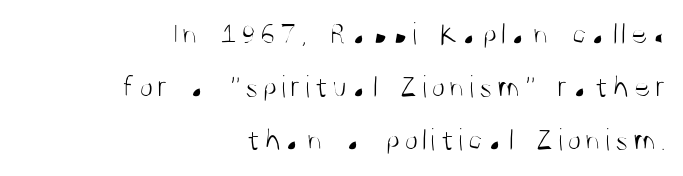
{"serif": "no", "italic": "no", "bold": "no", "weight": "light", "width": "condensed", "stroke_contrast": "medium", "x_height": "large", "monospaced": "no", "underline": "no", "align": "right", "line_spacing": "normal", "line_spacing_ratio": 1.66, "glyph_px": 32}
